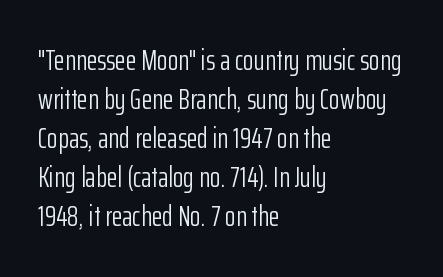
Q: Is the text bold? A: No.
Q: Is the text italic (slanted)? A: No, it is upright.
Q: Is the typeface a serif or a sans-serif typeface? A: Sans-serif.
Q: Is the text underlined? A: No.
Q: How is the paragraph aligned? A: Left-aligned.
Q: Is the spacing between letters normal or unusually wide? A: Normal.
Q: Is the spacing between lines tight, normal or loose? A: Normal.
Q: Width (condensed, normal, or wide)? A: Condensed.
Q: Stroke contrast? A: Low.
Q: x-height? A: Medium.
Q: Monospaced? A: No.
